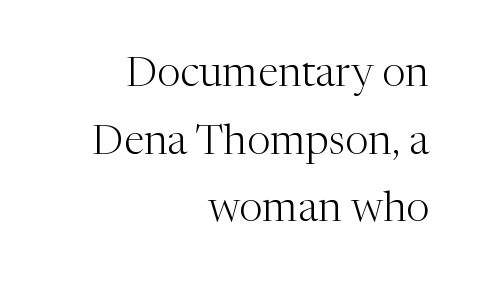
{"serif": "yes", "italic": "no", "bold": "no", "weight": "light", "width": "normal", "stroke_contrast": "medium", "x_height": "medium", "monospaced": "no", "underline": "no", "align": "right", "line_spacing": "normal", "line_spacing_ratio": 1.61, "letter_spacing": "normal", "letter_spacing_em": 0.0, "glyph_px": 42}
